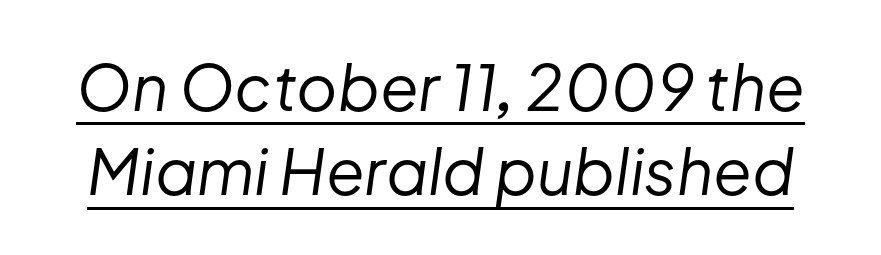
{"italic": "yes", "lean": "right", "slant_degrees": 8, "bold": "no", "weight": "regular", "width": "normal", "stroke_contrast": "low", "x_height": "medium", "monospaced": "no", "underline": "yes", "line_spacing": "normal", "line_spacing_ratio": 1.34, "letter_spacing": "normal", "letter_spacing_em": 0.0, "glyph_px": 63}
